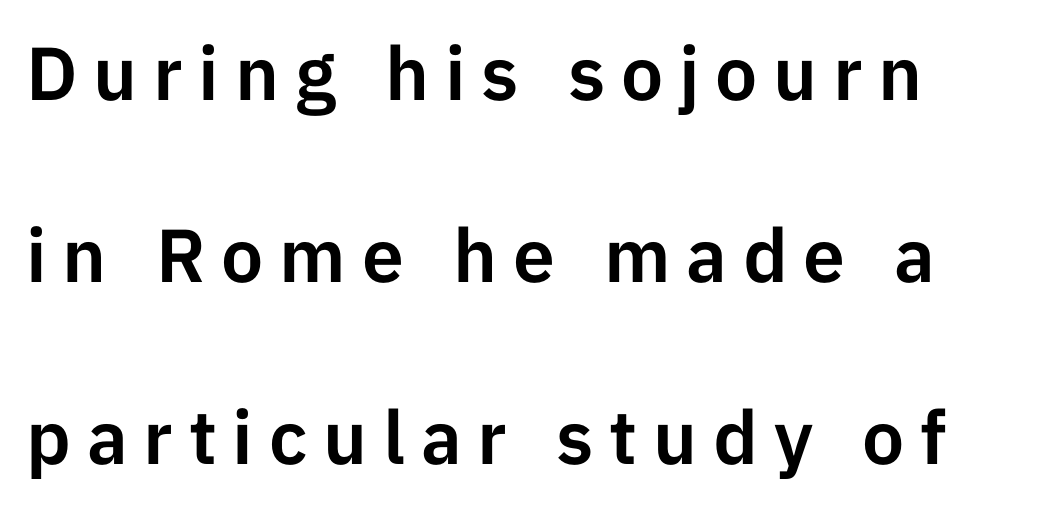
Leading is clearly above the norm, producing a sparse column. The lettering stays uniformly vertical, giving the passage a roman look. Compared with typical body copy, the letter spacing here is much looser. Regarding serifs, this sample does without them.
